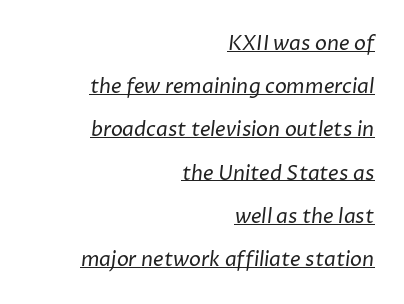
{"bold": "no", "underline": "yes", "align": "right", "line_spacing": "loose", "line_spacing_ratio": 2.16, "letter_spacing": "normal", "letter_spacing_em": 0.0, "glyph_px": 20}
